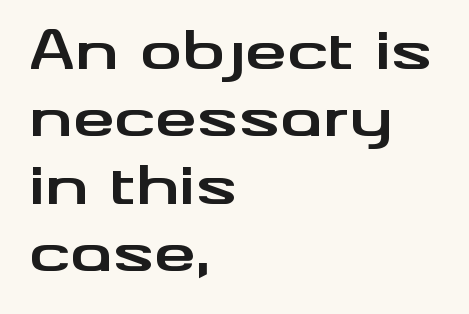
Italic? Not at all — the glyphs are vertical. This rendering employs a face without finishing strokes, i.e., a sans-serif. The letters are bold, with thick, heavy strokes. Is the letter spacing exaggerated? No — it looks like the ordinary default. Proportional: the letters do not fall into vertical columns.
